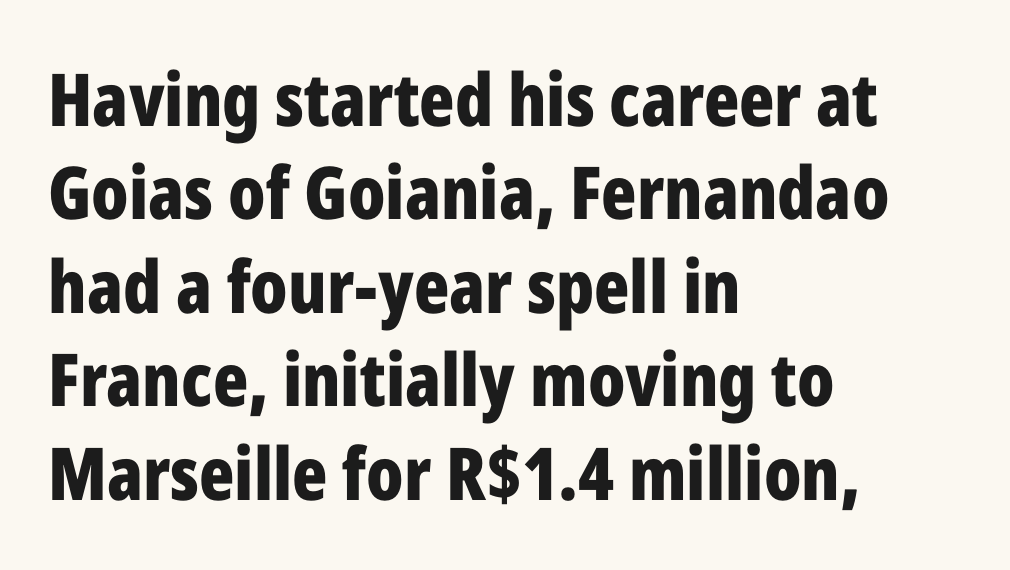
Q: Is the text bold? A: Yes.
Q: Is the text italic (slanted)? A: No, it is upright.
Q: Is the typeface a serif or a sans-serif typeface? A: Sans-serif.
Q: Is the text underlined? A: No.
Q: How is the paragraph aligned? A: Left-aligned.
Q: Is the spacing between letters normal or unusually wide? A: Normal.
Q: Is the spacing between lines tight, normal or loose? A: Normal.
Q: Width (condensed, normal, or wide)? A: Condensed.
Q: Stroke contrast? A: Low.
Q: x-height? A: Medium.
Q: Monospaced? A: No.
